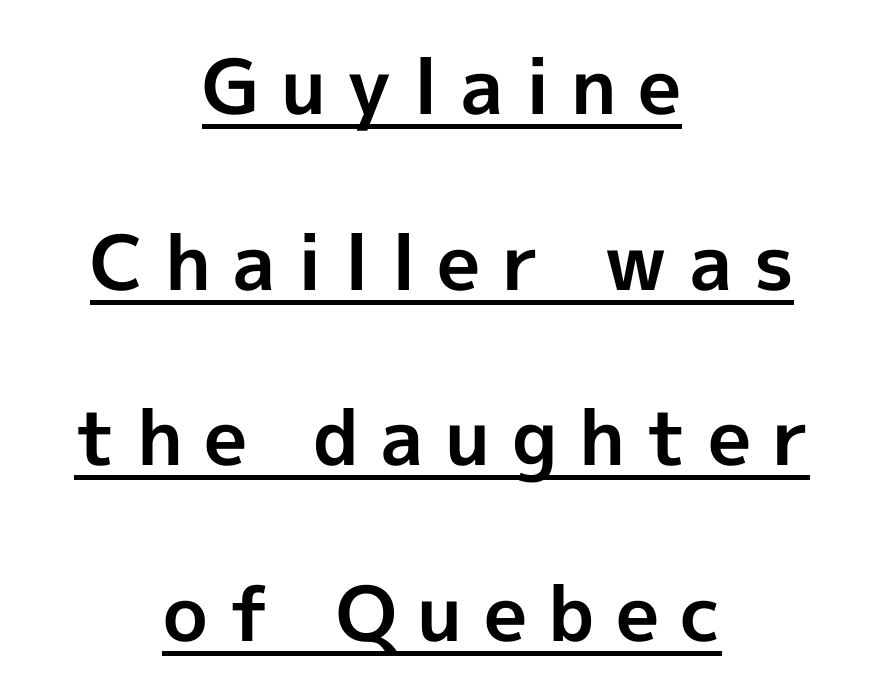
Q: Is the text bold? A: Yes.
Q: Is the text italic (slanted)? A: No, it is upright.
Q: Is the typeface a serif or a sans-serif typeface? A: Sans-serif.
Q: Is the text underlined? A: Yes.
Q: How is the paragraph aligned? A: Centered.
Q: Is the spacing between letters normal or unusually wide? A: Unusually wide.
Q: Is the spacing between lines tight, normal or loose? A: Loose.
Q: Width (condensed, normal, or wide)? A: Normal.
Q: x-height? A: Medium.
Q: Monospaced? A: No.
